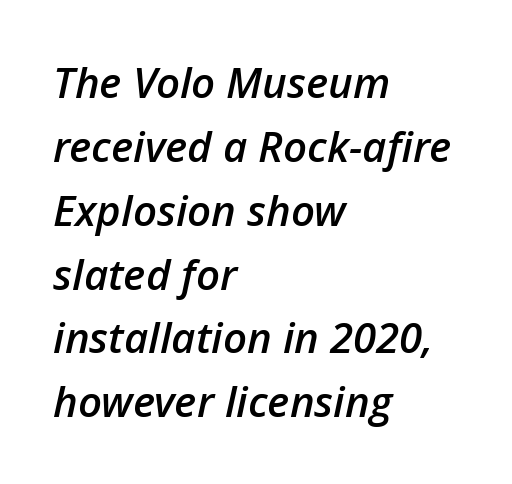
{"italic": "yes", "lean": "right", "slant_degrees": 12, "bold": "semi", "weight": "semibold", "width": "normal", "stroke_contrast": "low", "x_height": "medium", "monospaced": "no", "underline": "no", "align": "left", "line_spacing": "normal", "line_spacing_ratio": 1.52, "letter_spacing": "normal", "letter_spacing_em": 0.0, "glyph_px": 42}
